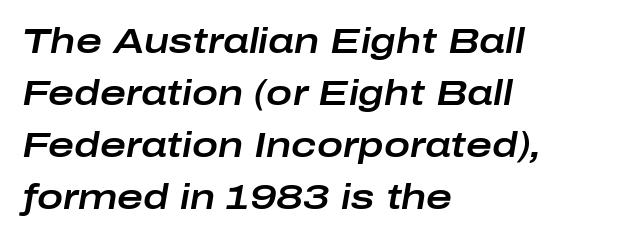
{"italic": "yes", "lean": "right", "slant_degrees": 10, "width": "wide", "stroke_contrast": "low", "x_height": "medium", "monospaced": "no", "underline": "no", "align": "left", "line_spacing": "normal", "line_spacing_ratio": 1.49, "letter_spacing": "normal", "letter_spacing_em": 0.0, "glyph_px": 35}
